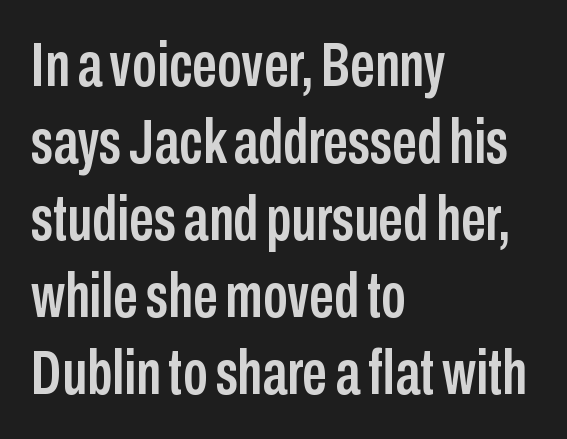
Q: Is the text italic (slanted)? A: No, it is upright.
Q: Is the typeface a serif or a sans-serif typeface? A: Sans-serif.
Q: Is the text underlined? A: No.
Q: How is the paragraph aligned? A: Left-aligned.
Q: Is the spacing between letters normal or unusually wide? A: Normal.
Q: Width (condensed, normal, or wide)? A: Condensed.
Q: Stroke contrast? A: Low.
Q: x-height? A: Medium.
Q: Monospaced? A: No.
